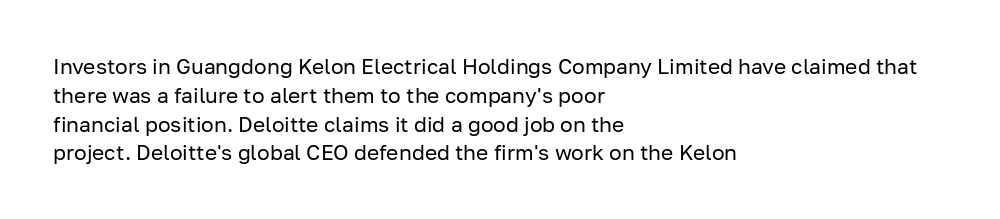
Each new line begins a customary step beneath the previous one. Stems here are at most as thick as an everyday book face. Words appear dense and cohesive because spacing is normal. Descenders hang freely into open space. The axis of the letterforms is exactly vertical.
